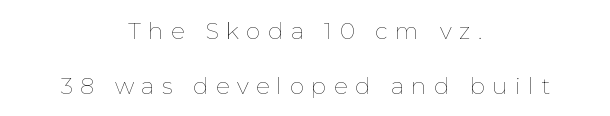
The setting favours the middle, as headings and verse often do. How are the letters spaced? Widely, with obvious added tracking. The leading is generous, giving the passage an open texture. Counters stay open thanks to moderate or lighter strokes.
